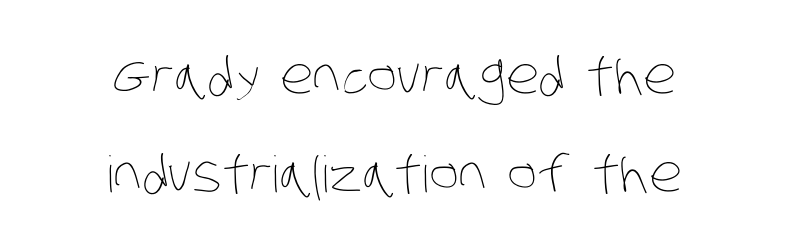
Q: Is the text bold? A: No.
Q: Is the text underlined? A: No.
Q: How is the paragraph aligned? A: Centered.
Q: Is the spacing between letters normal or unusually wide? A: Normal.
Q: Is the spacing between lines tight, normal or loose? A: Loose.
Q: Width (condensed, normal, or wide)? A: Condensed.
Q: Stroke contrast? A: Low.
Q: x-height? A: Large.
Q: Monospaced? A: No.
